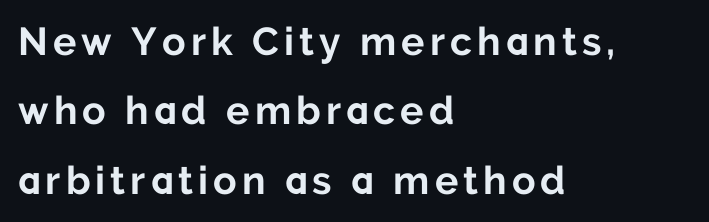
The sample has been set heavy, in full bold. Honestly, there is no underline to notice here at all. Think of a printed novel: that variable character pitch is what you see here. A typesetter would label this face a sans. These lines are set flush left with a ragged right edge. The axis of the letterforms is exactly vertical.
